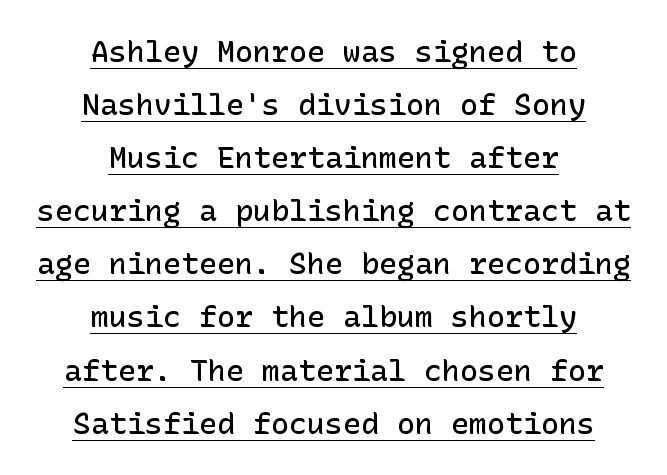
The image shows 30 px semibold sans-serif type, upright; set centered, line spacing 1.77x, normal letter spacing, underlined; low stroke contrast and a medium x-height.
